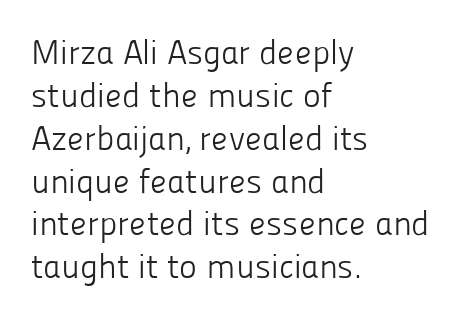
Style check: upright. Classification — sans serif. The rendering keeps characters at their native spacing. If you measured baseline to baseline, you'd find a middling distance. Alignment: flush left.
